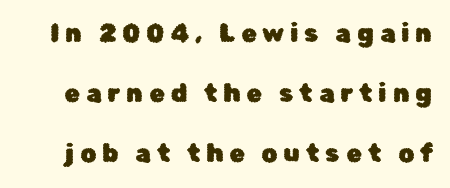
The image shows 25 px text type, upright; set loose line spacing (2.41x), unusually wide letter spacing (+0.24 em), not underlined.
